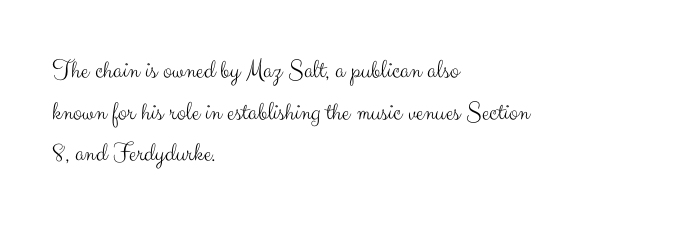
{"bold": "no", "underline": "no", "align": "left", "line_spacing": "normal", "line_spacing_ratio": 1.54, "letter_spacing": "normal", "letter_spacing_em": 0.0, "glyph_px": 27}
